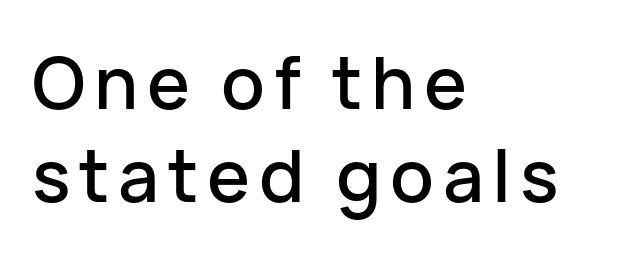
Q: Is the text italic (slanted)? A: No, it is upright.
Q: Is the typeface a serif or a sans-serif typeface? A: Sans-serif.
Q: Is the text underlined? A: No.
Q: How is the paragraph aligned? A: Left-aligned.
Q: Is the spacing between lines tight, normal or loose? A: Normal.
Q: Width (condensed, normal, or wide)? A: Normal.
Q: Stroke contrast? A: Low.
Q: x-height? A: Medium.
Q: Monospaced? A: No.
